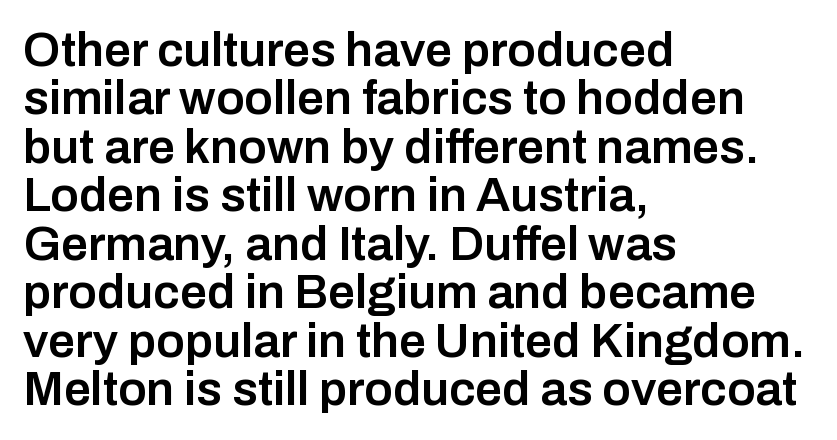
The image shows 48 px semibold sans-serif type, upright; set left-aligned, tight line spacing (1.01x), normal letter spacing, not underlined; low stroke contrast and a medium x-height.
